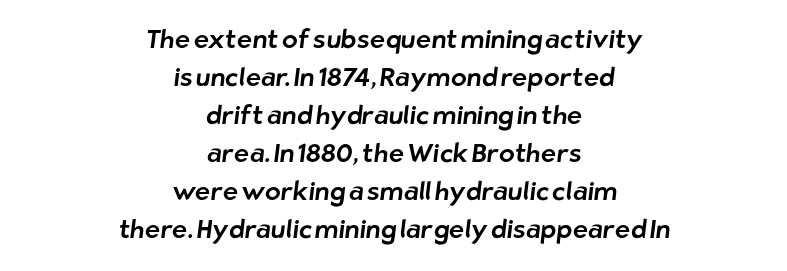
{"underline": "no", "align": "center", "line_spacing": "normal", "line_spacing_ratio": 1.46, "letter_spacing": "normal", "letter_spacing_em": 0.0, "glyph_px": 26}
